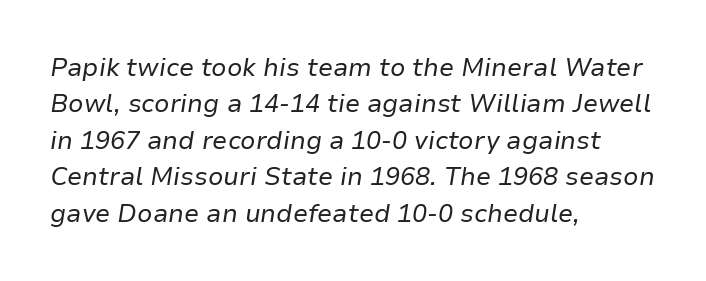
Counters stay open thanks to moderate or lighter strokes. Compared with typical paragraphs, the rows here are spaced about the same. The text carries the slant typical of an italic or oblique font. The specimen omits any rule beneath the text block's lines. The setting favours the left margin, as ordinary paragraphs usually do.
